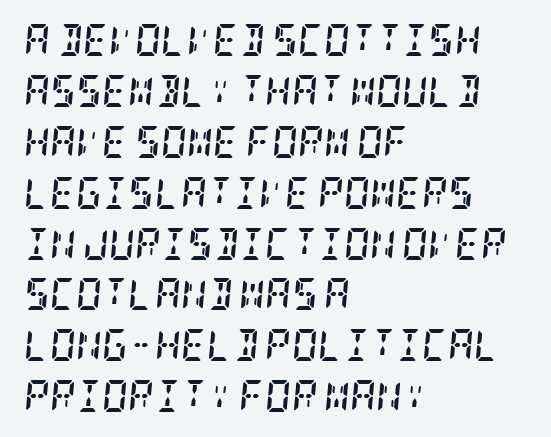
The image shows 32 px semibold, condensed serif type, italic (leaning right); set left-aligned, normal line spacing (1.59x), normal letter spacing, not underlined; low stroke contrast and a large x-height.
